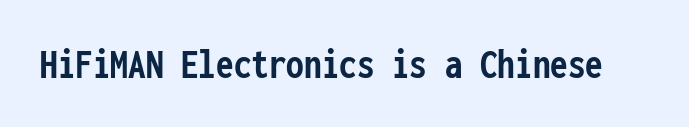
Q: Is the text bold? A: Yes.
Q: Is the text italic (slanted)? A: No, it is upright.
Q: Is the typeface a serif or a sans-serif typeface? A: Sans-serif.
Q: Is the text underlined? A: No.
Q: Is the spacing between letters normal or unusually wide? A: Normal.
Q: Width (condensed, normal, or wide)? A: Condensed.
Q: Stroke contrast? A: Low.
Q: x-height? A: Medium.
Q: Monospaced? A: Yes.
